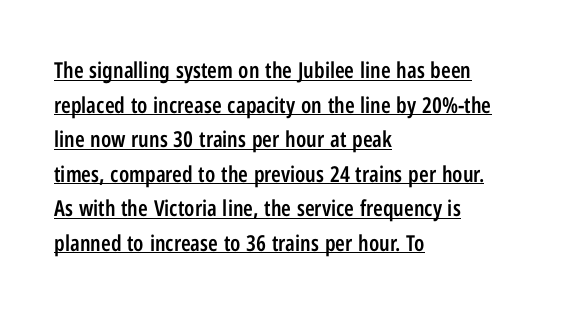
{"italic": "no", "bold": "semi", "underline": "yes", "align": "left", "line_spacing": "normal", "line_spacing_ratio": 1.57, "letter_spacing": "normal", "letter_spacing_em": 0.0, "glyph_px": 22}
